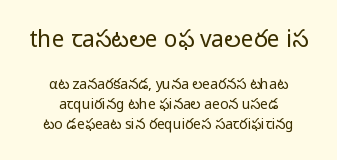
The image shows 23 px text type, upright; set centered, normal line spacing (1.42x), normal letter spacing, not underlined; the first (top) block is 1.64x larger.
